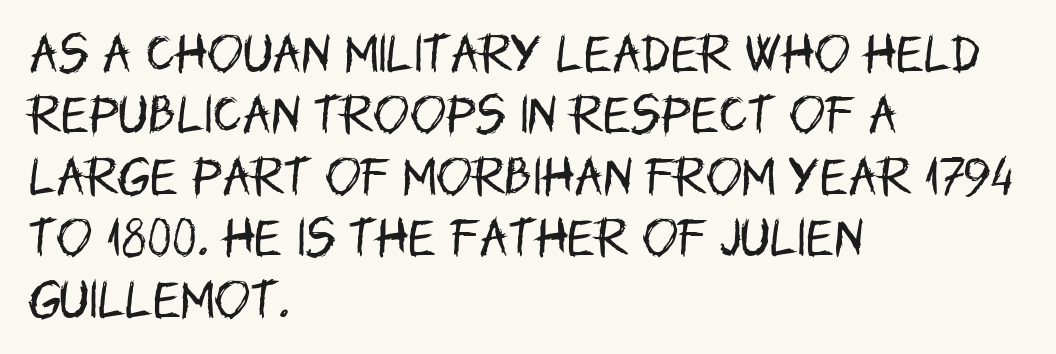
Q: Is the text bold? A: No.
Q: Is the text italic (slanted)? A: No, it is upright.
Q: Is the typeface a serif or a sans-serif typeface? A: Sans-serif.
Q: Is the text underlined? A: No.
Q: How is the paragraph aligned? A: Left-aligned.
Q: Is the spacing between letters normal or unusually wide? A: Normal.
Q: Is the spacing between lines tight, normal or loose? A: Normal.
Q: Width (condensed, normal, or wide)? A: Condensed.
Q: Stroke contrast? A: Low.
Q: x-height? A: Large.
Q: Monospaced? A: No.
